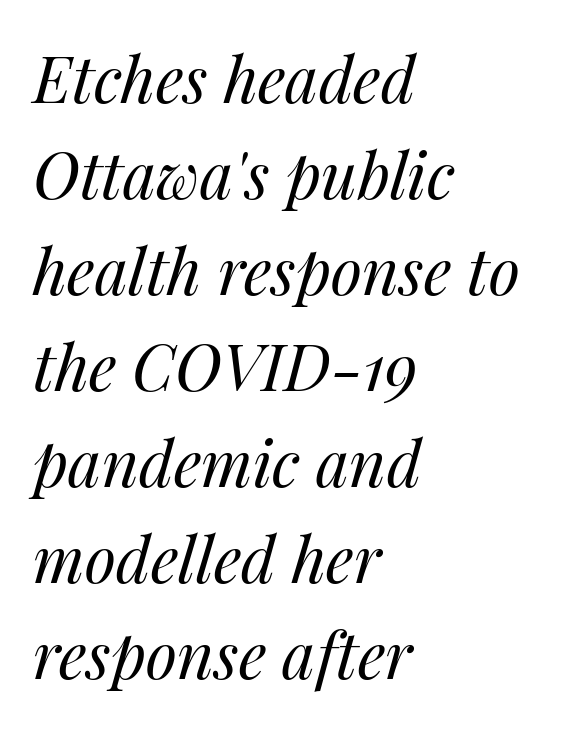
{"italic": "yes", "lean": "right", "slant_degrees": 14, "bold": "no", "weight": "regular", "width": "normal", "stroke_contrast": "medium", "x_height": "medium", "monospaced": "no", "underline": "no", "align": "left", "line_spacing": "normal", "line_spacing_ratio": 1.5, "letter_spacing": "normal", "letter_spacing_em": 0.0, "glyph_px": 64}
